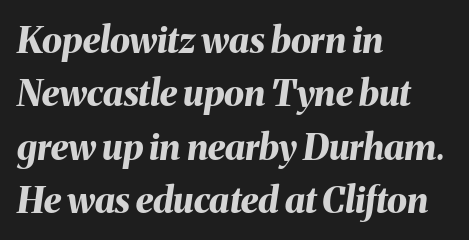
{"italic": "yes", "lean": "right", "slant_degrees": 8, "bold": "yes", "weight": "bold", "width": "normal", "stroke_contrast": "medium", "x_height": "medium", "monospaced": "no", "underline": "no", "align": "left", "line_spacing": "normal", "line_spacing_ratio": 1.48, "letter_spacing": "normal", "letter_spacing_em": 0.0, "glyph_px": 36}
